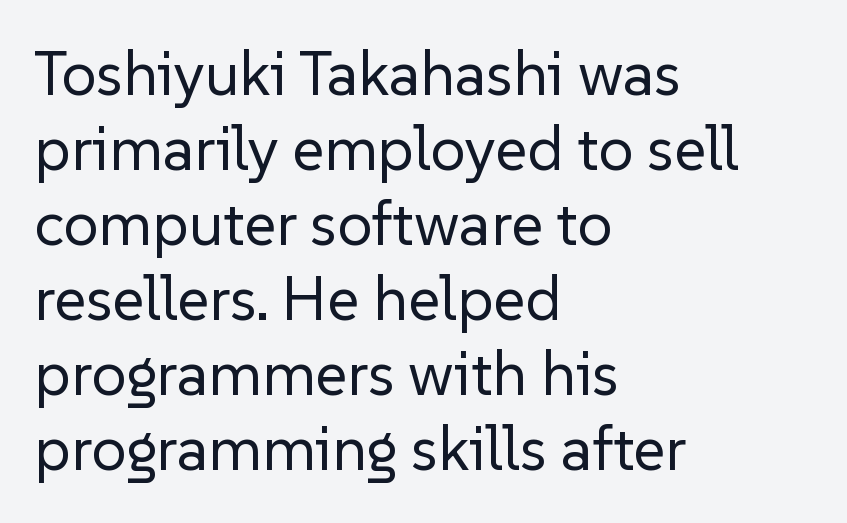
Vertical strokes here are truly vertical. The face used here is proportionally spaced, like ordinary book or web type. Characters follow at the spacing the type designer built in. This sample uses a sans-serif face.
